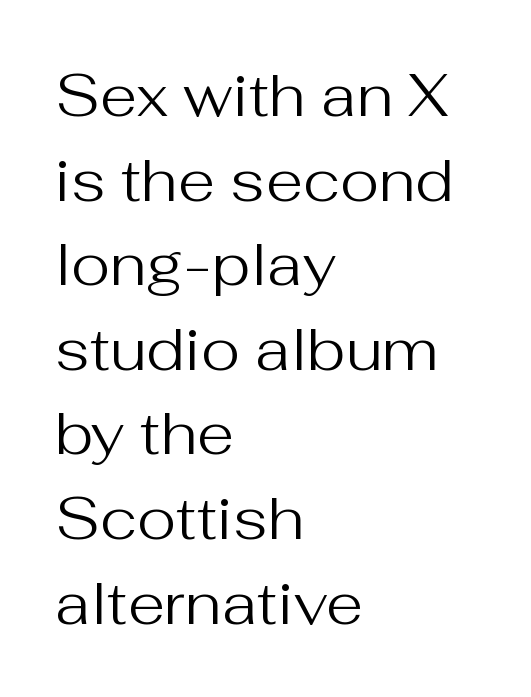
Q: Is the text bold? A: No.
Q: Is the text italic (slanted)? A: No, it is upright.
Q: Is the typeface a serif or a sans-serif typeface? A: Sans-serif.
Q: Is the text underlined? A: No.
Q: How is the paragraph aligned? A: Left-aligned.
Q: Is the spacing between letters normal or unusually wide? A: Normal.
Q: Is the spacing between lines tight, normal or loose? A: Normal.
Q: Width (condensed, normal, or wide)? A: Normal.
Q: Stroke contrast? A: Medium.
Q: x-height? A: Medium.
Q: Monospaced? A: No.
